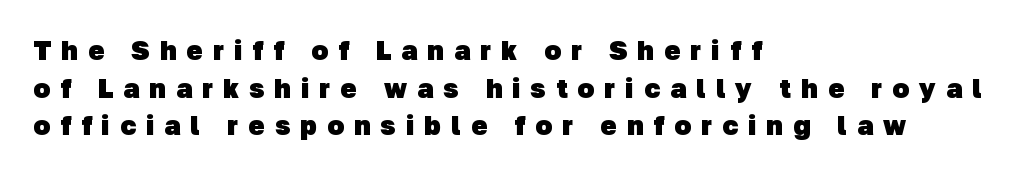
The image shows 27 px bold type; set left-aligned, normal line spacing (1.39x), unusually wide letter spacing (+0.38 em), not underlined.
